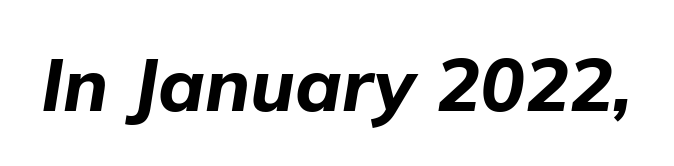
Q: Is the text bold? A: Yes.
Q: Is the text italic (slanted)? A: Yes, it leans right by about 9 degrees.
Q: Is the text underlined? A: No.
Q: Is the spacing between letters normal or unusually wide? A: Normal.
Q: Width (condensed, normal, or wide)? A: Normal.
Q: Stroke contrast? A: Low.
Q: x-height? A: Medium.
Q: Monospaced? A: No.
